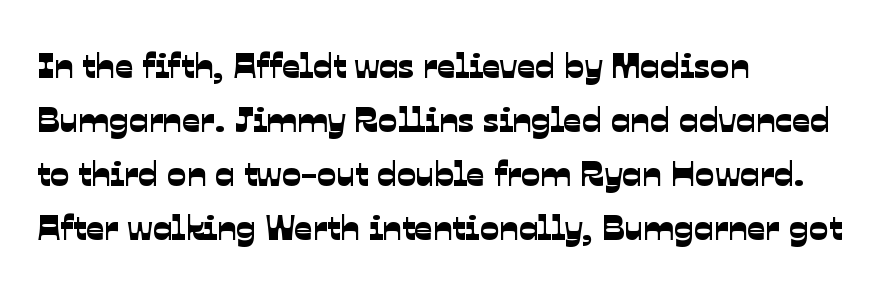
{"serif": "no", "width": "normal", "stroke_contrast": "low", "x_height": "medium", "monospaced": "no", "underline": "no", "align": "left", "line_spacing": "normal", "line_spacing_ratio": 1.5, "letter_spacing": "normal", "letter_spacing_em": 0.0, "glyph_px": 36}
